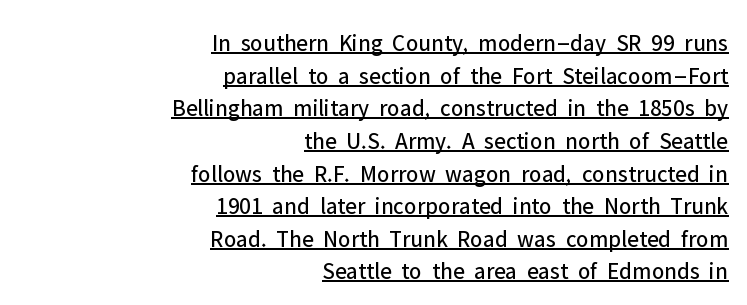
Q: Is the text bold? A: No.
Q: Is the text italic (slanted)? A: No, it is upright.
Q: Is the text underlined? A: Yes.
Q: How is the paragraph aligned? A: Right-aligned.
Q: Is the spacing between letters normal or unusually wide? A: Normal.
Q: Is the spacing between lines tight, normal or loose? A: Normal.
